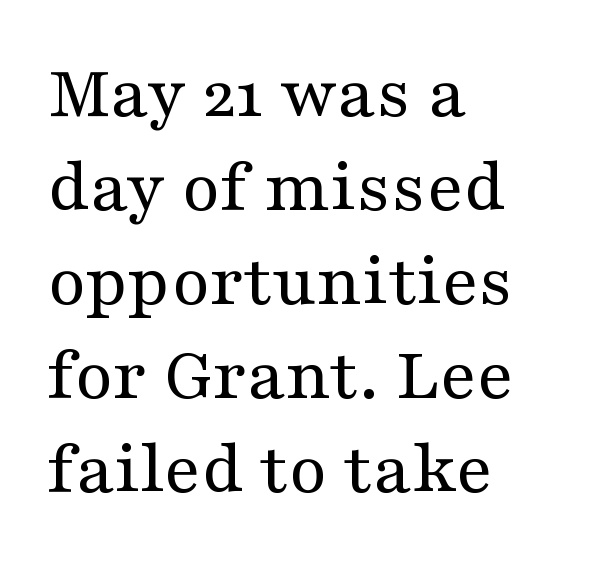
Here the designer chose a conventional face with non-uniform glyph widths. Ink coverage per letter is moderate at most. Font category for this specimen: serif. Unlike italic type, these characters show no tilt at all.
